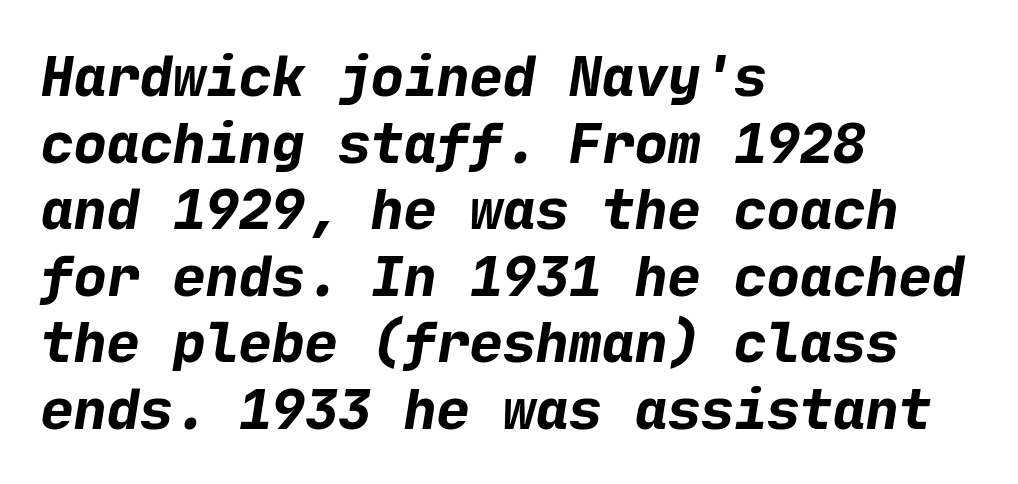
Q: Is the text bold? A: Yes.
Q: Is the typeface a serif or a sans-serif typeface? A: Sans-serif.
Q: Is the text underlined? A: No.
Q: How is the paragraph aligned? A: Left-aligned.
Q: Is the spacing between letters normal or unusually wide? A: Normal.
Q: Width (condensed, normal, or wide)? A: Normal.
Q: Stroke contrast? A: Low.
Q: x-height? A: Medium.
